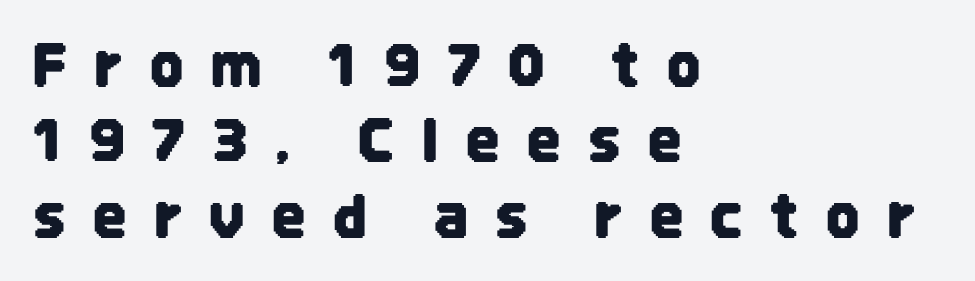
The image shows 58 px condensed sans-serif type, upright; set left-aligned, normal line spacing (1.3x), unusually wide letter spacing (+0.48 em), not underlined; low stroke contrast and a large x-height.
